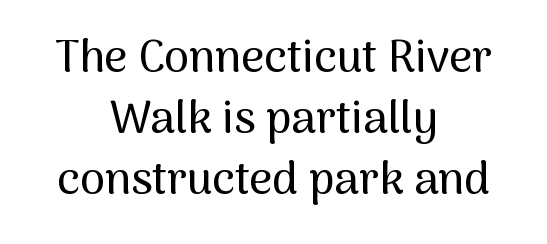
The image shows 45 px sans-serif type, upright; set centered, normal line spacing (1.36x), normal letter spacing, not underlined; medium stroke contrast and a medium x-height.
